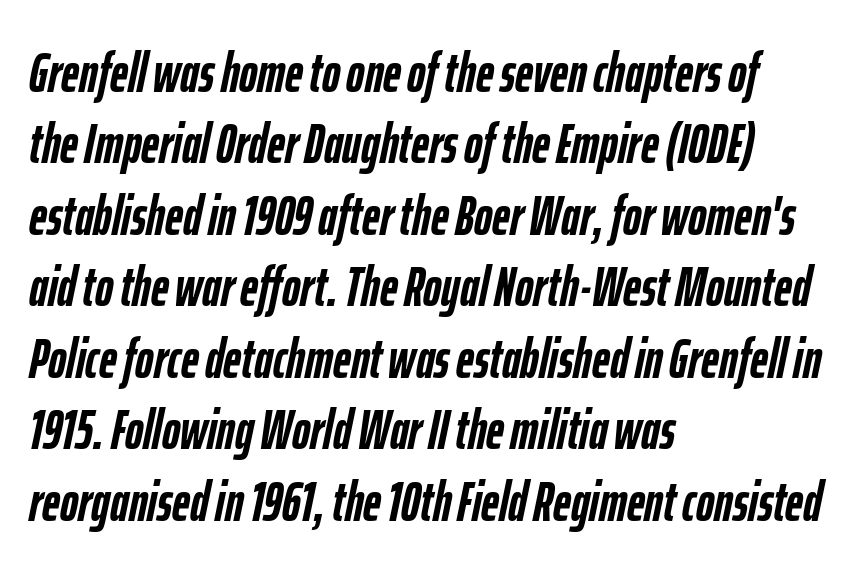
These lines are rendered in a variable-pitch font. No word sits above an underline. A student would call this left alignment; a typographer would say flush left, rag right. Quick note: interline space is typical. The passage shown has conventional tracking throughout.
